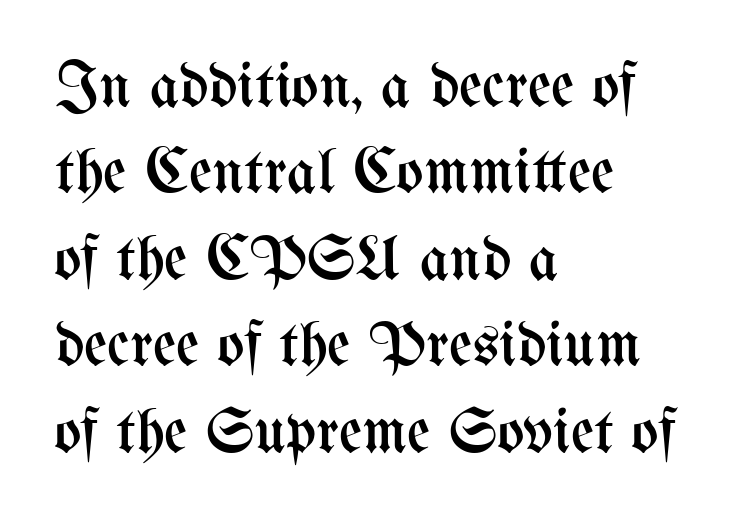
{"italic": "no", "bold": "no", "weight": "regular", "width": "condensed", "stroke_contrast": "medium", "x_height": "medium", "monospaced": "no", "underline": "no", "align": "left", "line_spacing": "normal", "line_spacing_ratio": 1.35, "letter_spacing": "normal", "letter_spacing_em": 0.0, "glyph_px": 64}
